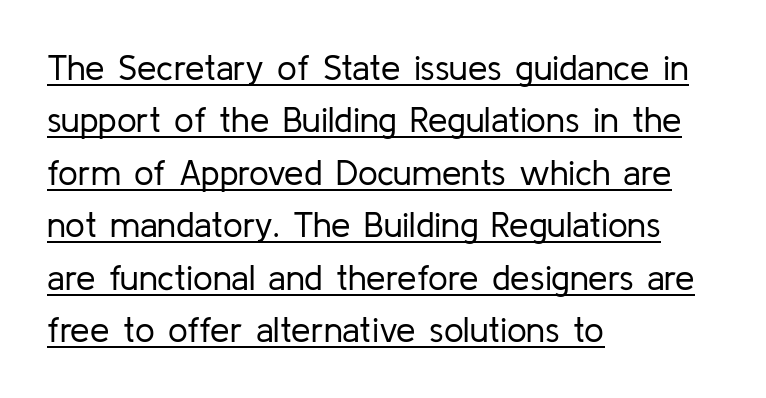
The image shows 35 px regular-weight sans-serif type, upright; set left-aligned, normal line spacing (1.5x), normal letter spacing, underlined; low stroke contrast and a medium x-height.
